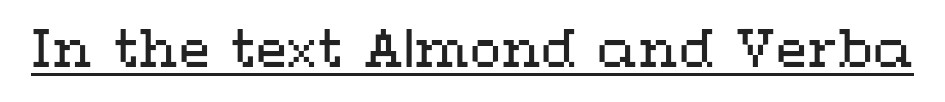
The letterforms sit shoulder to shoulder at normal distance. Proportional: the letters do not fall into vertical columns. You can see a thin bar hugging the bottom of the glyphs. Is the type heavy? It reads as light-to-regular instead. The type sits square on the baseline with zero lean.
